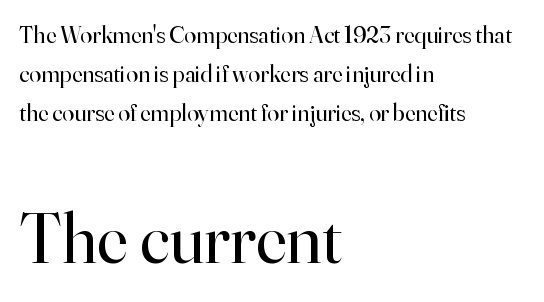
The image shows 71 px regular-weight serif type, upright; set left-aligned, normal line spacing (1.63x), normal letter spacing, not underlined; the second (bottom) block is 2.96x larger; high stroke contrast and a small x-height.
